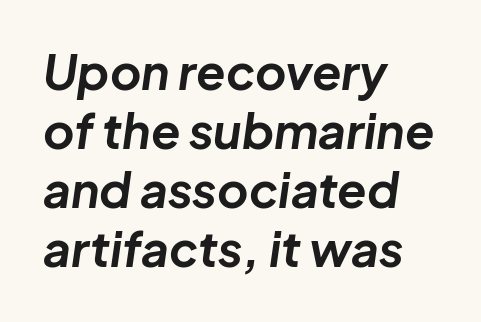
{"italic": "yes", "lean": "right", "slant_degrees": 8, "bold": "yes", "weight": "bold", "width": "normal", "stroke_contrast": "low", "x_height": "medium", "monospaced": "no", "underline": "no", "align": "left", "line_spacing_ratio": 1.23, "letter_spacing": "normal", "letter_spacing_em": 0.0, "glyph_px": 48}
